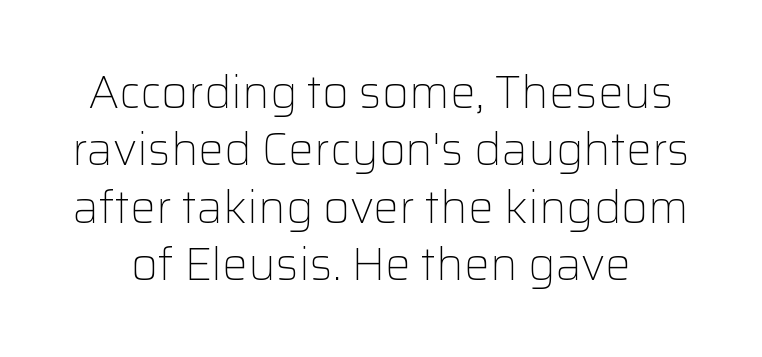
Q: Is the text bold? A: No.
Q: Is the text italic (slanted)? A: No, it is upright.
Q: Is the typeface a serif or a sans-serif typeface? A: Sans-serif.
Q: Is the text underlined? A: No.
Q: Is the spacing between letters normal or unusually wide? A: Normal.
Q: Is the spacing between lines tight, normal or loose? A: Normal.
Q: Width (condensed, normal, or wide)? A: Normal.
Q: Stroke contrast? A: Low.
Q: x-height? A: Medium.
Q: Monospaced? A: No.
